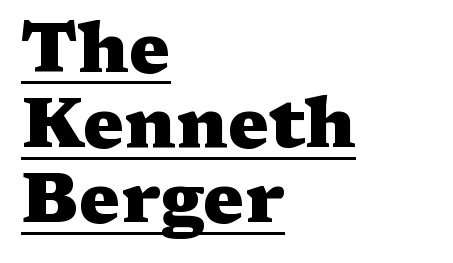
{"serif": "yes", "italic": "no", "bold": "yes", "weight": "heavy", "width": "wide", "stroke_contrast": "medium", "x_height": "medium", "monospaced": "no", "underline": "yes", "align": "left", "line_spacing": "tight", "line_spacing_ratio": 1.09, "letter_spacing": "normal", "letter_spacing_em": 0.0, "glyph_px": 69}
